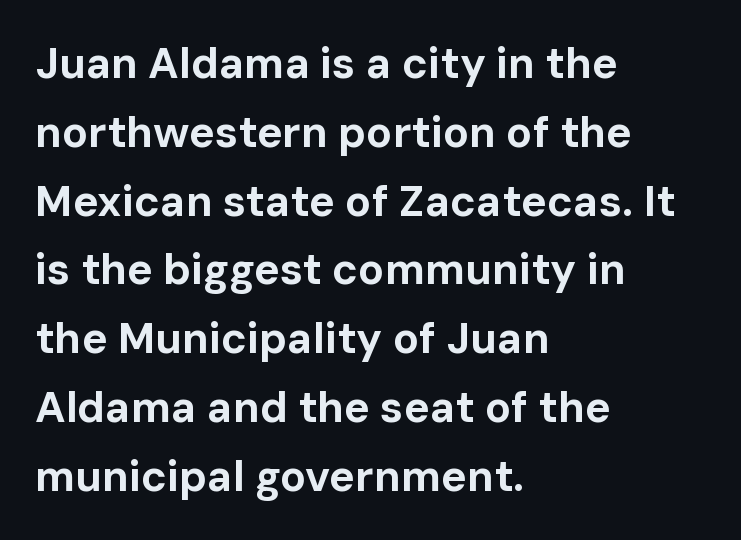
The image shows 43 px bold sans-serif type, upright; set left-aligned, normal line spacing (1.6x), normal letter spacing, not underlined; low stroke contrast and a medium x-height.
